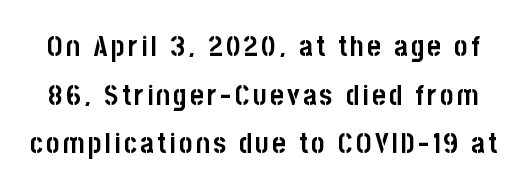
I'd describe the lettering as bold — thick and assertive. A bare baseline throughout the passage. Does the type have serifs? No, each stem ends abruptly. Think of a printed novel: that variable character pitch is what you see here. Italic: no, the glyphs are upright roman.
